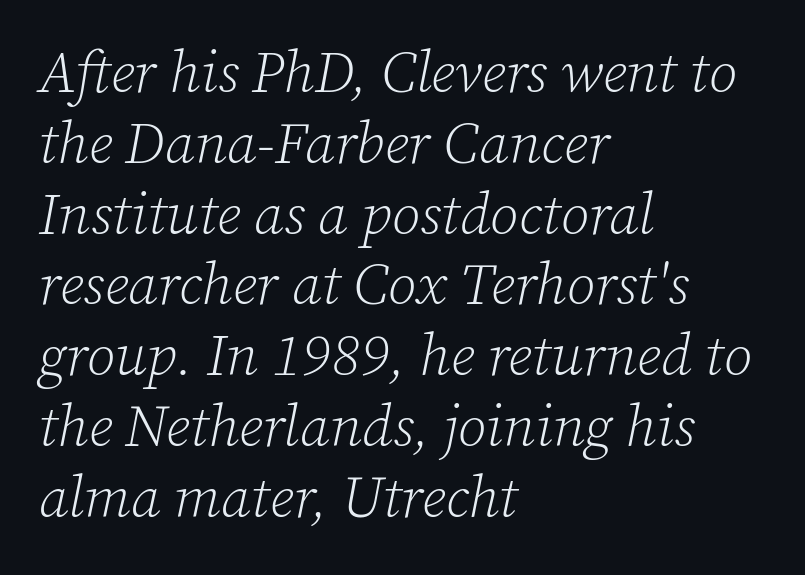
The image shows 58 px light serif type, italic (leaning right); set left-aligned, line spacing 1.22x, normal letter spacing, not underlined; low stroke contrast and a medium x-height.
